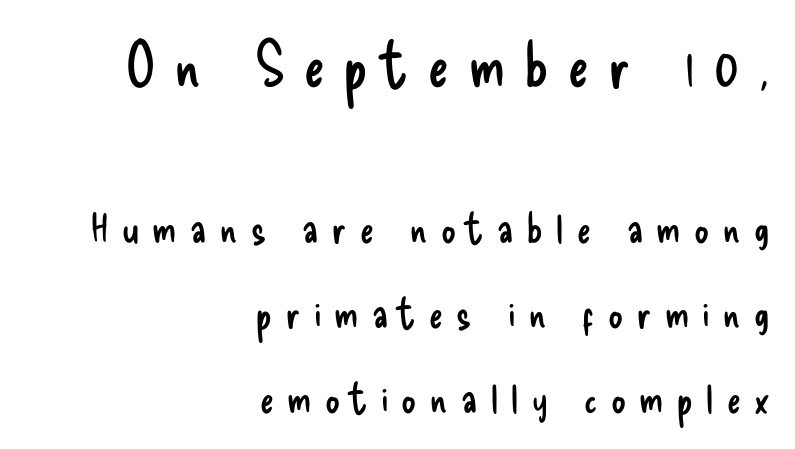
Proportional: the letters do not fall into vertical columns. The typeface chosen for these lines omits serifs. Larger block? The one above; the one below is distinctly smaller. Typeset ragged left — the right edge is the straight one. The space between consecutive lines is lavish. The zone under the glyphs is completely vacant.
